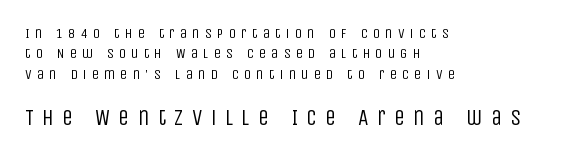
Q: Is the text bold? A: No.
Q: Is the text italic (slanted)? A: No, it is upright.
Q: Is the text underlined? A: No.
Q: How is the paragraph aligned? A: Left-aligned.
Q: Is the spacing between letters normal or unusually wide? A: Unusually wide.
Q: Is the spacing between lines tight, normal or loose? A: Normal.
Q: Which block of text is set in a larger size, the first (top) or the second (bottom)? A: The second (bottom) one.
